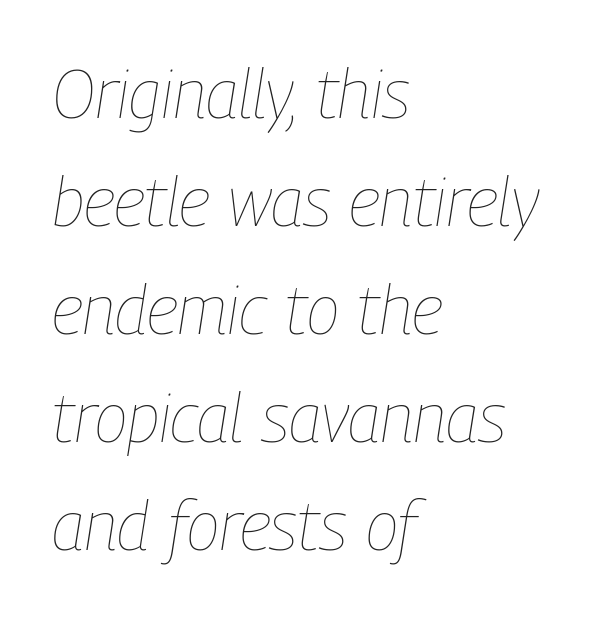
The image shows 68 px thin, condensed type, italic (leaning right); set left-aligned, normal line spacing (1.59x), normal letter spacing, not underlined; low stroke contrast and a medium x-height.
